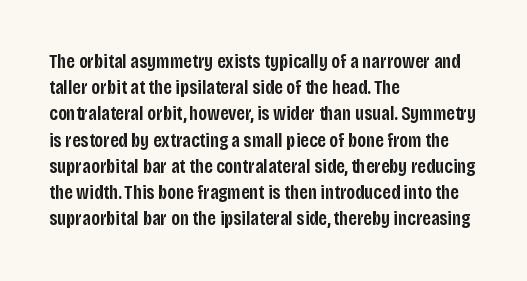
{"italic": "no", "bold": "semi", "underline": "no", "align": "left", "line_spacing": "normal", "line_spacing_ratio": 1.31, "letter_spacing": "normal", "letter_spacing_em": 0.0, "glyph_px": 20}
